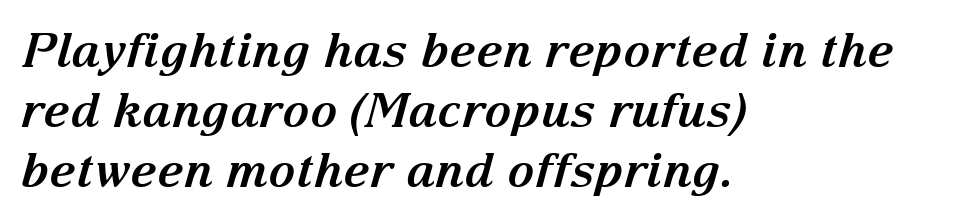
The image shows 47 px bold serif type, italic (leaning right); set left-aligned, normal line spacing (1.28x), normal letter spacing, not underlined; medium stroke contrast and a medium x-height.
